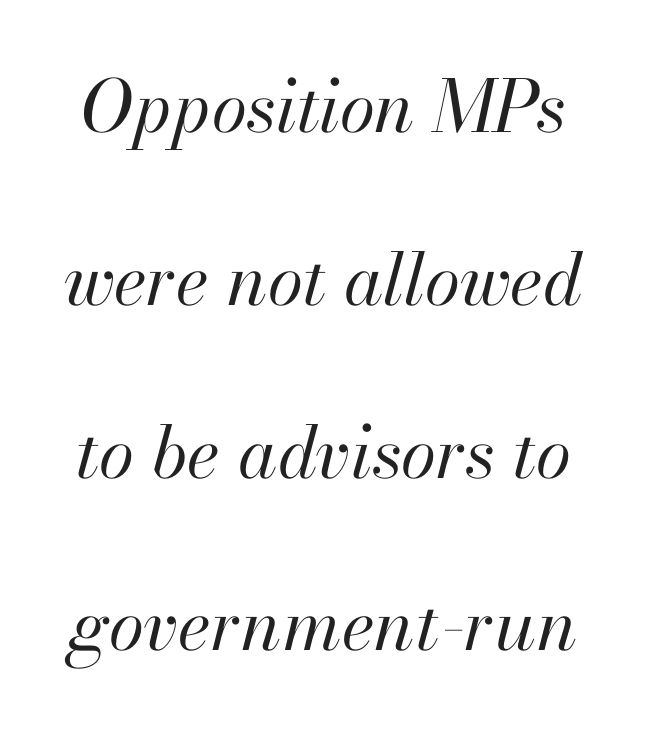
{"italic": "yes", "lean": "right", "slant_degrees": 13, "bold": "no", "weight": "regular", "width": "normal", "stroke_contrast": "high", "x_height": "small", "monospaced": "no", "underline": "no", "line_spacing": "loose", "line_spacing_ratio": 2.4, "letter_spacing": "normal", "letter_spacing_em": 0.0, "glyph_px": 72}
